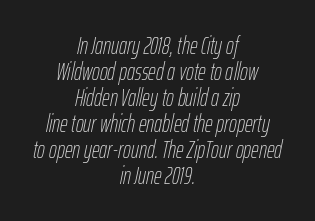
Descenders are the only things crossing below the line. Quick note: interline space is minimal. Caption: standard tracking, unaltered. Is the block centered? Yes — each line is placed symmetrically about the middle.
